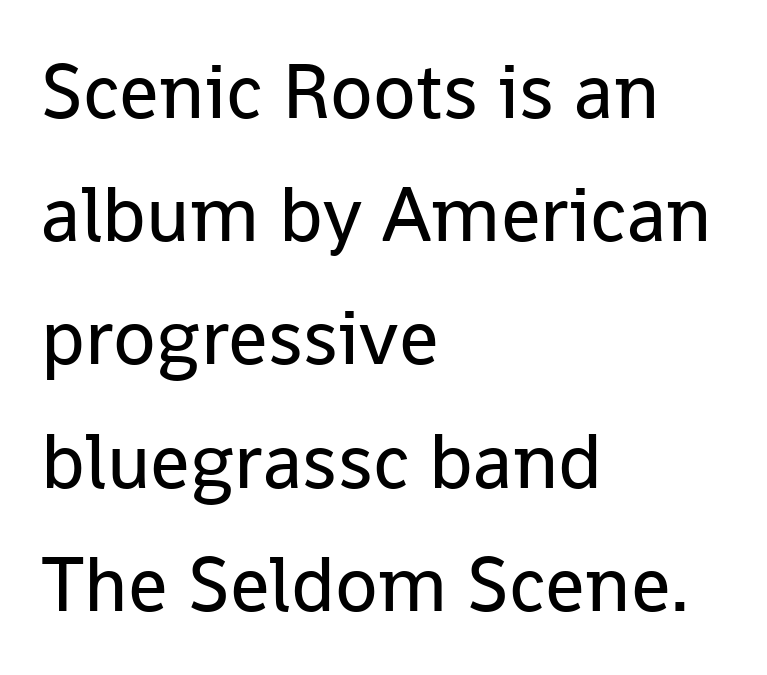
{"serif": "no", "italic": "no", "bold": "no", "weight": "regular", "width": "normal", "stroke_contrast": "low", "x_height": "medium", "monospaced": "no", "underline": "no", "align": "left", "line_spacing": "normal", "line_spacing_ratio": 1.58, "letter_spacing": "normal", "letter_spacing_em": 0.0, "glyph_px": 78}
